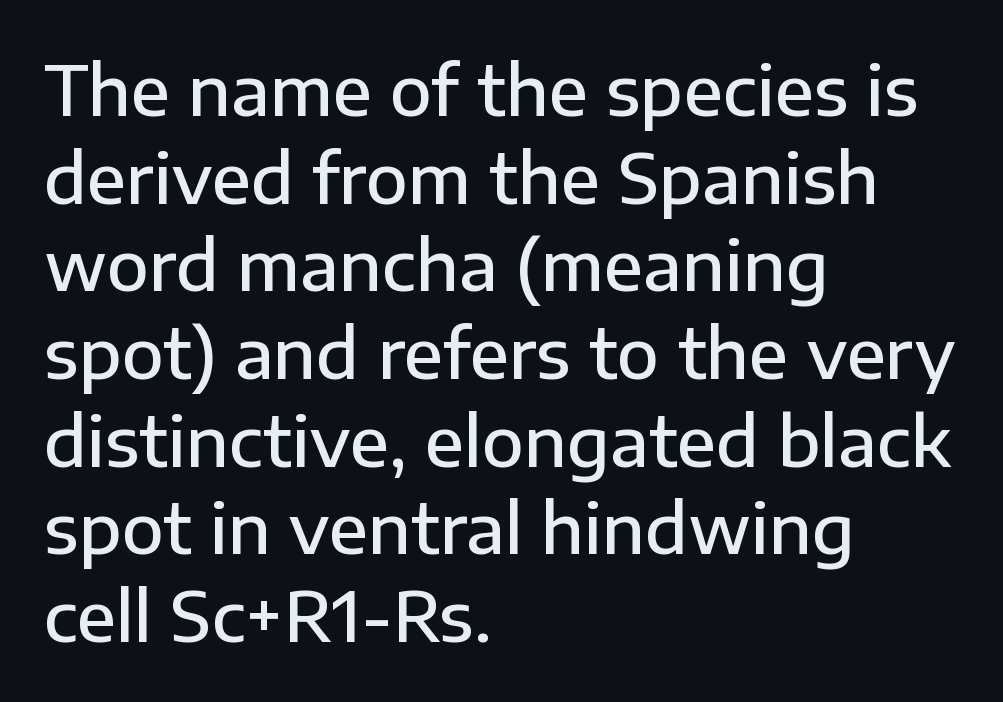
{"serif": "no", "italic": "no", "bold": "semi", "weight": "semibold", "width": "normal", "stroke_contrast": "low", "x_height": "medium", "monospaced": "no", "underline": "no", "align": "left", "line_spacing": "normal", "line_spacing_ratio": 1.27, "letter_spacing": "normal", "letter_spacing_em": 0.0, "glyph_px": 69}
